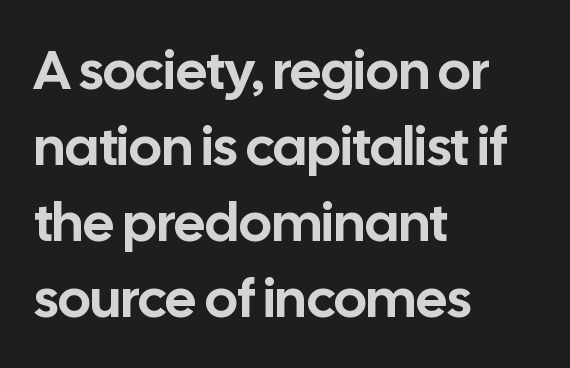
The designer went with a sans here, leaving each stem footless. This sample has the flowing, uneven cadence of proportional lettering. Tall strokes in this sample are plumb rather than angled. Honestly, there is no underline to notice here at all. The space between consecutive lines is moderate.
